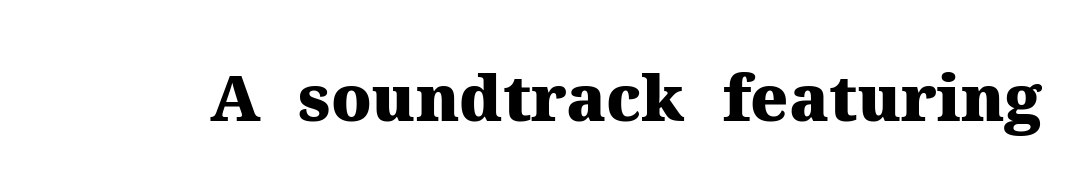
Q: Is the text bold? A: Yes.
Q: Is the text italic (slanted)? A: No, it is upright.
Q: Is the typeface a serif or a sans-serif typeface? A: Serif.
Q: Is the text underlined? A: No.
Q: Is the spacing between letters normal or unusually wide? A: Normal.
Q: Width (condensed, normal, or wide)? A: Normal.
Q: Stroke contrast? A: Medium.
Q: x-height? A: Medium.
Q: Monospaced? A: No.
